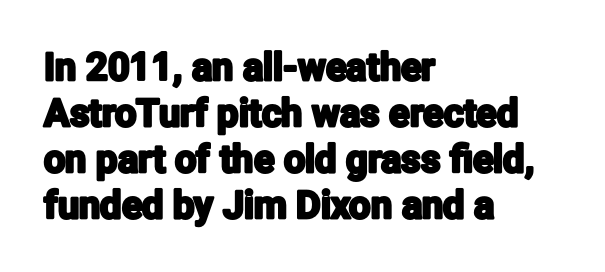
Unlike a traditional serif, this face leaves its strokes unadorned. Does extra space separate the letters? No, they use regular spacing. Here the designer chose a conventional face with non-uniform glyph widths. Bare-footed words on every line. Posture: straight, roman, zero tilt. A classic flush-left, rag-right setting is used for this passage.
